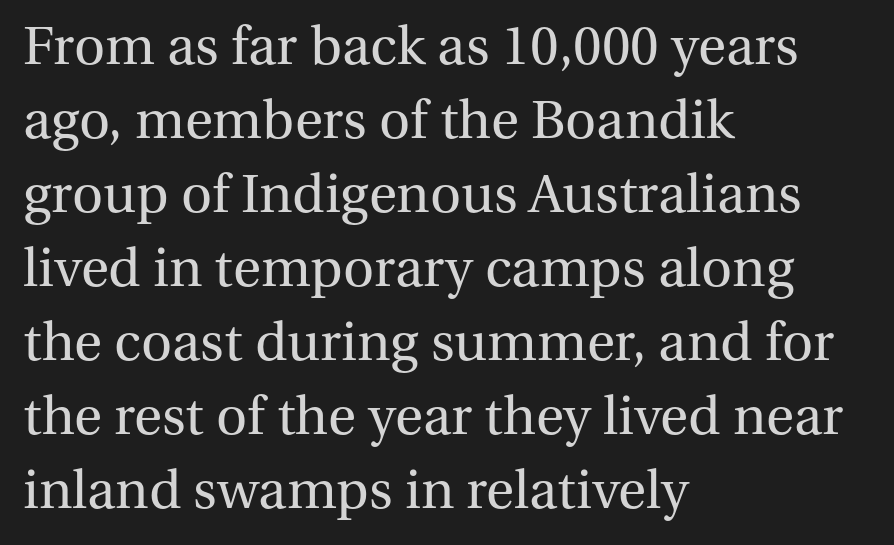
Every stem runs plumb, perpendicular to the baseline. Evenly set lines give the paragraph a standard silhouette. The font sits on the lighter half of the weight spectrum, regular included. You could call the tracking neutral — neither tight nor loose. Alignment: flush left.
